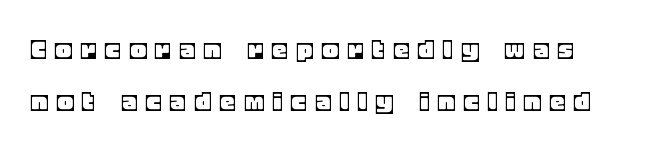
The image shows 29 px text type, upright; set left-aligned, line spacing 1.81x, unusually wide letter spacing (+0.35 em), not underlined; a large x-height.
